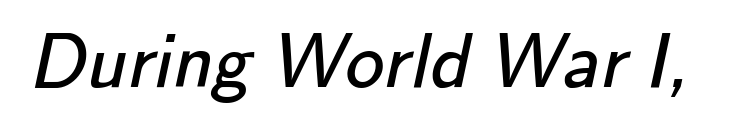
Glyph-to-glyph distance matches everyday printed text. Lines of text with bare space underneath. This is not heavy type; no bold has been used. Spacing verdict: proportional, widths tailored to each character. Is this a sans? Yes — the strokes have no serifs.
